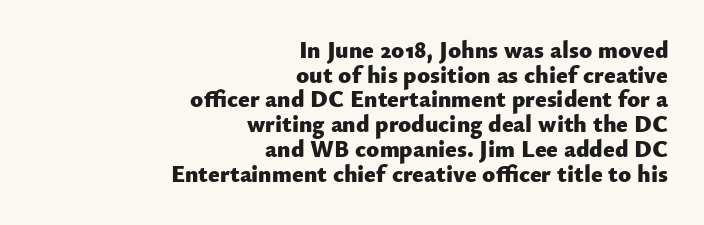
The image shows 24 px bold type, upright; set right-aligned, tight line spacing (1.03x), normal letter spacing, not underlined.
